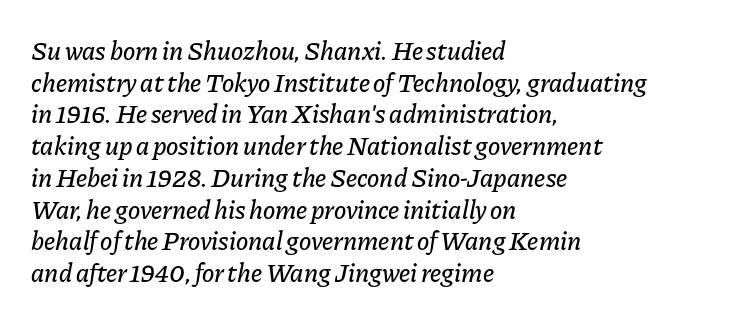
{"italic": "yes", "lean": "right", "slant_degrees": 11, "underline": "no", "align": "left", "line_spacing_ratio": 1.22, "letter_spacing": "normal", "letter_spacing_em": 0.0, "glyph_px": 26}
